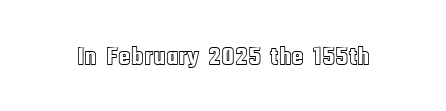
Is there any slant? The stems are plumb. Descenders are the only things crossing below the line. The line texture is even and compact thanks to regular tracking.
